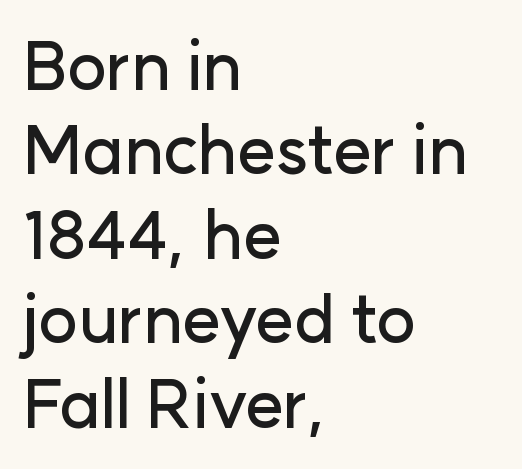
{"serif": "no", "italic": "no", "width": "normal", "stroke_contrast": "low", "x_height": "medium", "monospaced": "no", "underline": "no", "align": "left", "line_spacing": "normal", "line_spacing_ratio": 1.26, "letter_spacing": "normal", "letter_spacing_em": 0.0, "glyph_px": 67}
